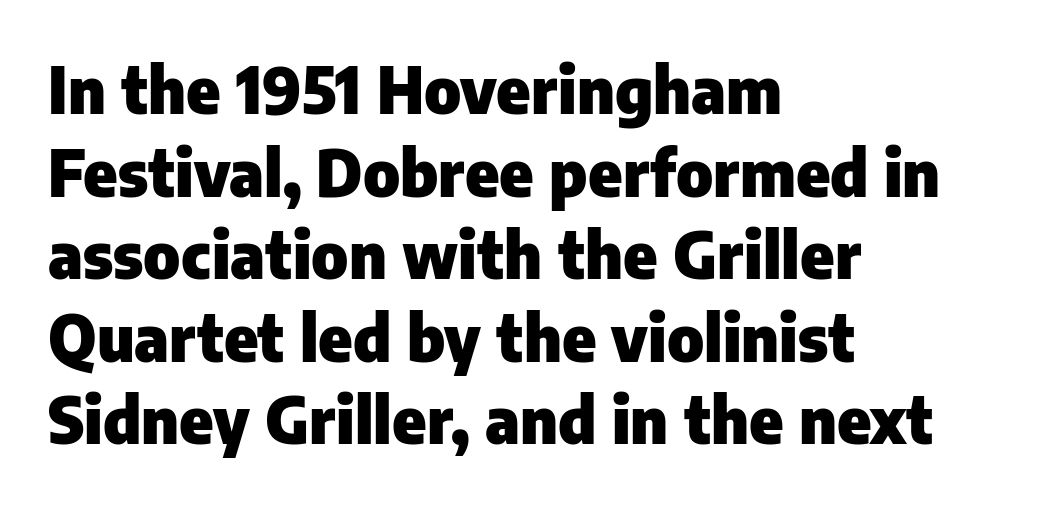
Honestly, the row spacing looks completely unremarkable. How are the letters spaced? Ordinarily, with no added tracking. This rendering employs a face without finishing strokes, i.e., a sans-serif. The typography opts for an upright posture over an oblique one. Strokes here are thick enough to call this a true bold. The passage shown is not underscored anywhere.
